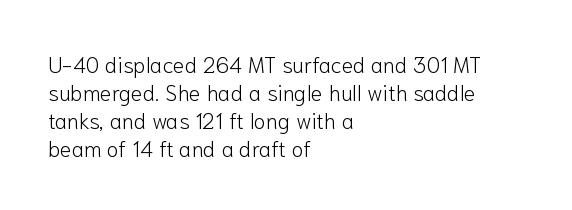
The image shows 22 px text type, upright; set left-aligned, normal line spacing (1.27x), normal letter spacing, not underlined.
